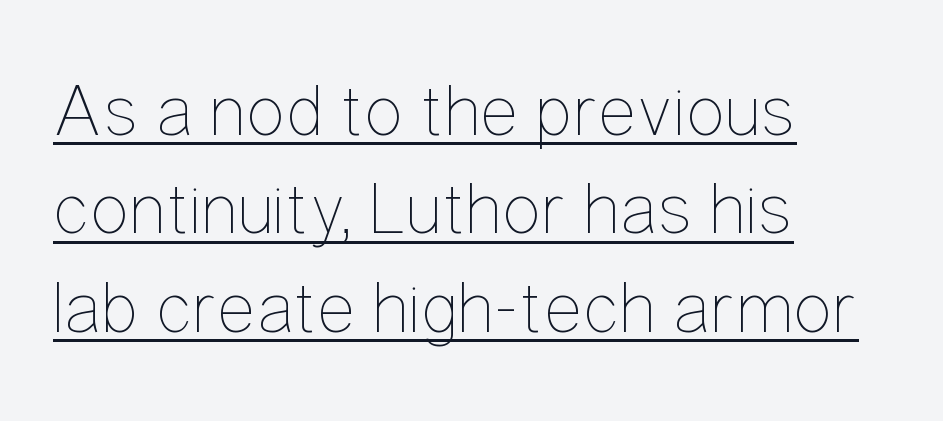
{"italic": "no", "bold": "no", "weight": "thin", "width": "condensed", "stroke_contrast": "low", "x_height": "medium", "monospaced": "no", "underline": "yes", "align": "left", "line_spacing": "normal", "line_spacing_ratio": 1.33, "letter_spacing": "normal", "letter_spacing_em": 0.0, "glyph_px": 74}
